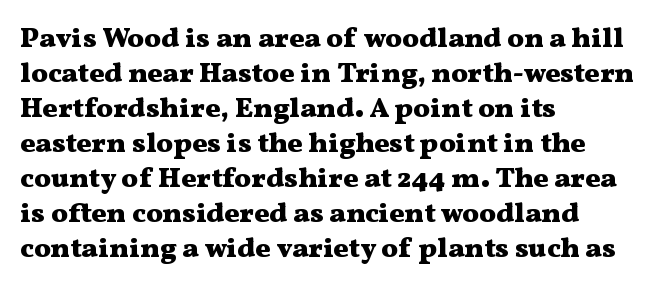
The image shows 28 px heavy, wide serif type, upright; set left-aligned, normal line spacing (1.25x), normal letter spacing, not underlined; medium stroke contrast and a medium x-height.
